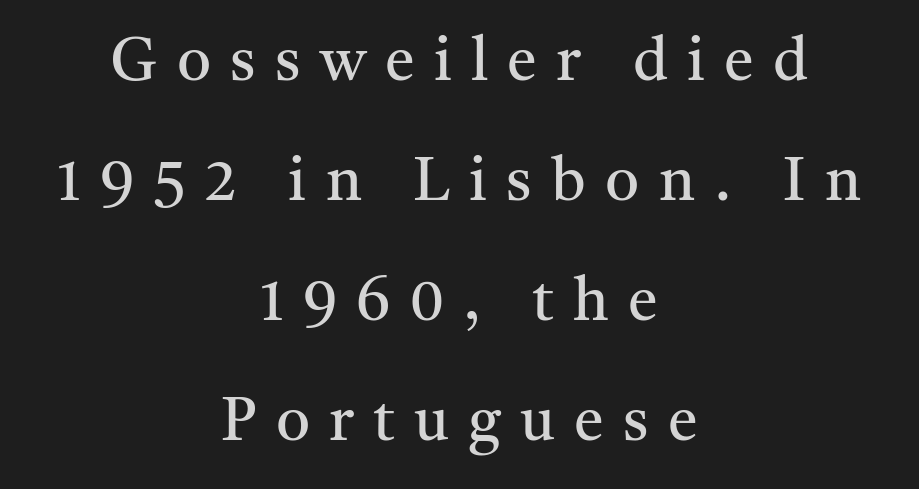
Q: Is the text bold? A: No.
Q: Is the text italic (slanted)? A: No, it is upright.
Q: Is the typeface a serif or a sans-serif typeface? A: Serif.
Q: Is the text underlined? A: No.
Q: How is the paragraph aligned? A: Centered.
Q: Is the spacing between letters normal or unusually wide? A: Unusually wide.
Q: Is the spacing between lines tight, normal or loose? A: Loose.
Q: Width (condensed, normal, or wide)? A: Normal.
Q: Stroke contrast? A: Medium.
Q: x-height? A: Medium.
Q: Monospaced? A: No.
